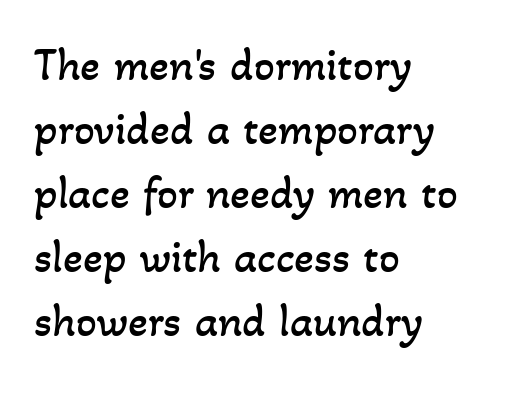
{"bold": "no", "weight": "regular", "width": "normal", "stroke_contrast": "low", "x_height": "small", "monospaced": "no", "underline": "no", "align": "left", "line_spacing": "normal", "line_spacing_ratio": 1.39, "letter_spacing": "normal", "letter_spacing_em": 0.0, "glyph_px": 46}
